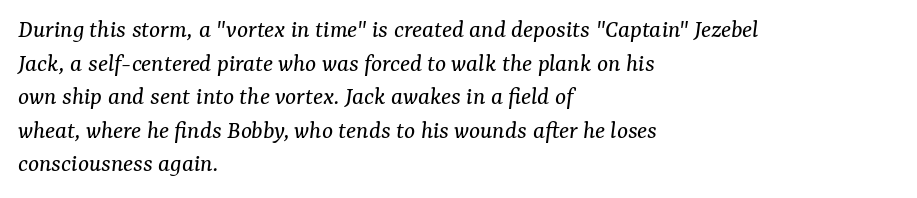
The rendering anchors every line to the left-hand side. The designer left line spacing at the default. If you drew a line through each stem, it would be angled. The strokes carry an ordinary text weight at most.
